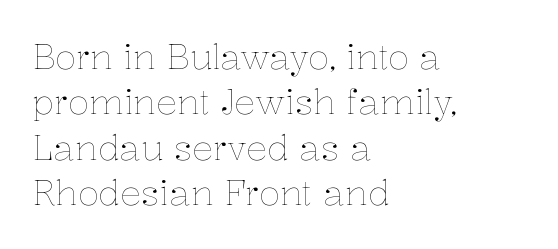
Q: Is the text bold? A: No.
Q: Is the text italic (slanted)? A: No, it is upright.
Q: Is the text underlined? A: No.
Q: How is the paragraph aligned? A: Left-aligned.
Q: Is the spacing between letters normal or unusually wide? A: Normal.
Q: Is the spacing between lines tight, normal or loose? A: Normal.
Q: Width (condensed, normal, or wide)? A: Normal.
Q: Stroke contrast? A: Low.
Q: x-height? A: Medium.
Q: Monospaced? A: No.
